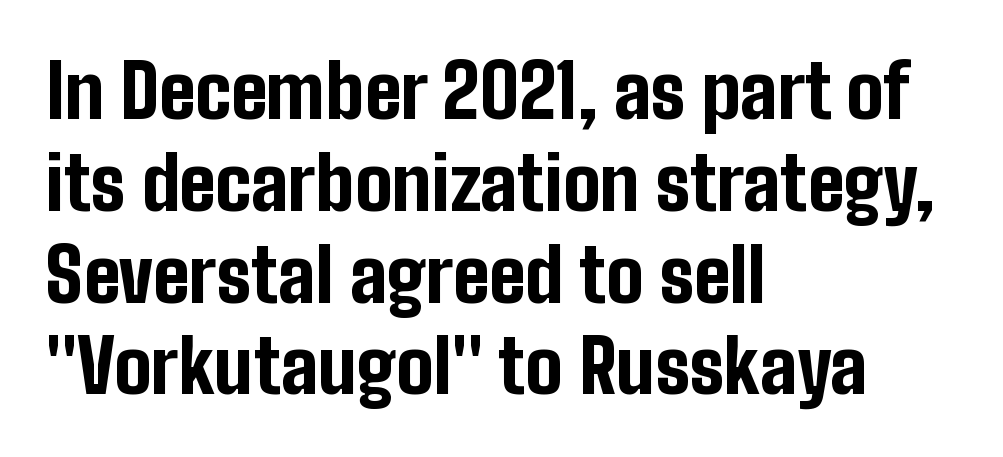
Q: Is the text bold? A: Yes.
Q: Is the text italic (slanted)? A: No, it is upright.
Q: Is the typeface a serif or a sans-serif typeface? A: Sans-serif.
Q: Is the text underlined? A: No.
Q: How is the paragraph aligned? A: Left-aligned.
Q: Is the spacing between letters normal or unusually wide? A: Normal.
Q: Width (condensed, normal, or wide)? A: Condensed.
Q: Stroke contrast? A: Low.
Q: x-height? A: Medium.
Q: Monospaced? A: No.
